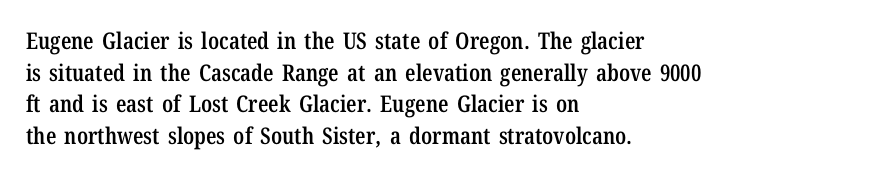
Q: Is the text bold? A: Semi-bold.
Q: Is the text italic (slanted)? A: No, it is upright.
Q: Is the text underlined? A: No.
Q: How is the paragraph aligned? A: Left-aligned.
Q: Is the spacing between letters normal or unusually wide? A: Normal.
Q: Is the spacing between lines tight, normal or loose? A: Normal.
